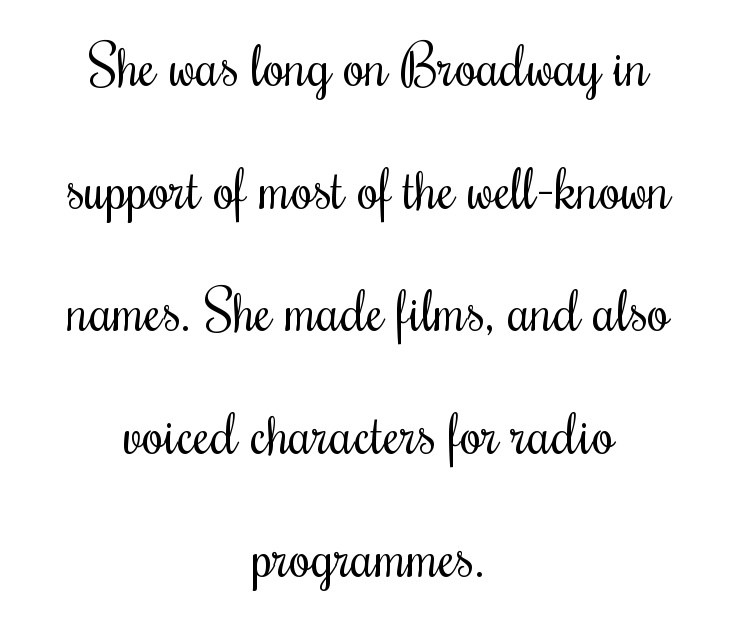
The image shows 56 px regular-weight, condensed serif type; set centered, loose line spacing (2.19x), normal letter spacing, not underlined; medium stroke contrast and a small x-height.
